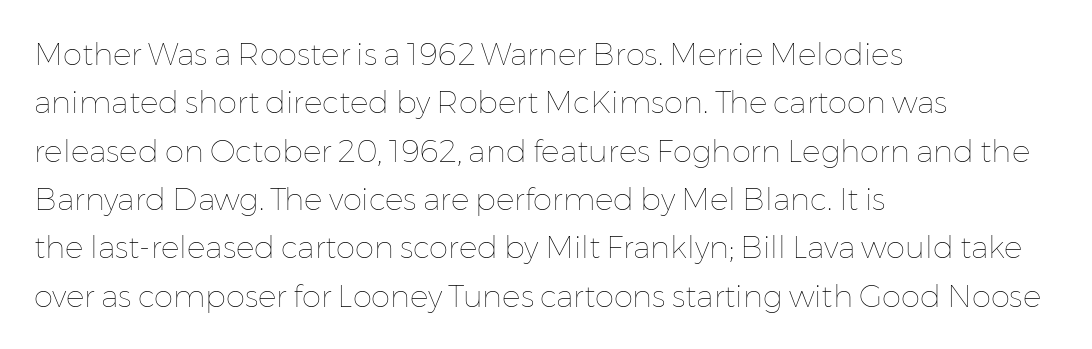
The image shows 31 px thin type, upright; set left-aligned, normal line spacing (1.56x), normal letter spacing, not underlined; low stroke contrast and a medium x-height.
